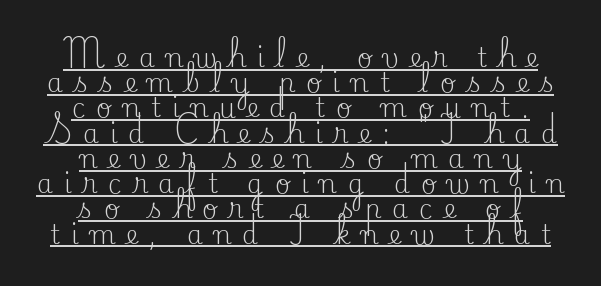
The strokes are not fattened; the text isn't bold. Italic: no, the glyphs are upright roman. Compared with typical body copy, the letter spacing here is much looser. Glance below the letters and you will spot a drawn line. Quick note: interline space is minimal.
